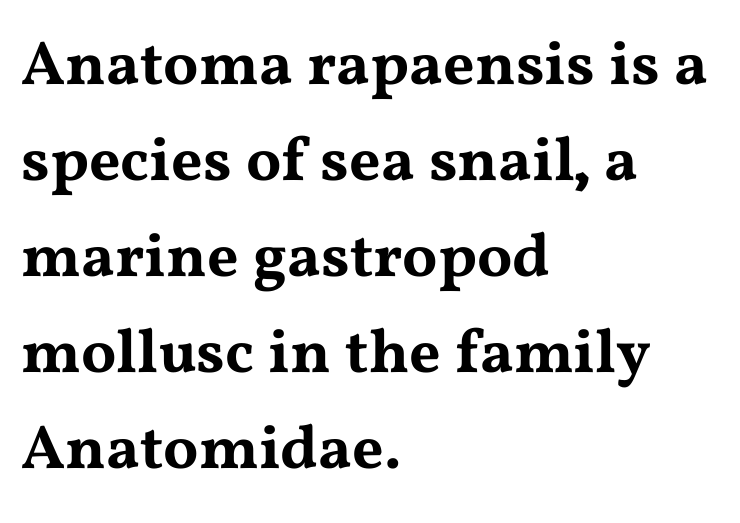
{"serif": "yes", "italic": "no", "width": "wide", "stroke_contrast": "medium", "x_height": "medium", "monospaced": "no", "underline": "no", "align": "left", "line_spacing": "normal", "line_spacing_ratio": 1.55, "letter_spacing": "normal", "letter_spacing_em": 0.0, "glyph_px": 62}
